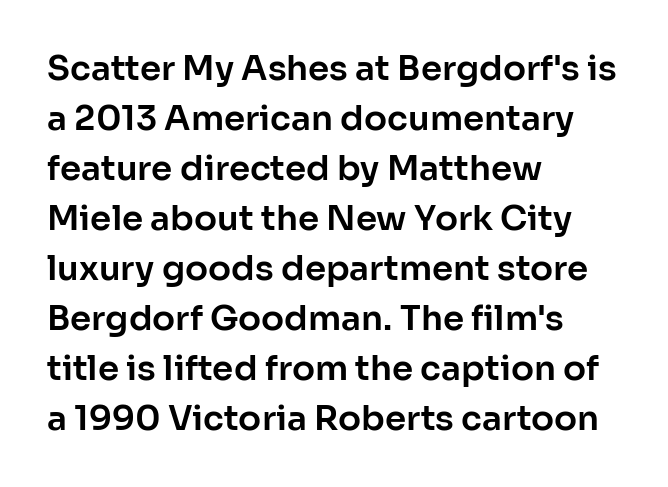
Lines of text with bare space underneath. One glance says typical: line gaps are just what's usual. Note the varied advance widths — an 'i' is clearly narrower than an 'm'. Style check: upright. The setting favours the left margin, as ordinary paragraphs usually do. Does extra space separate the letters? No, they use regular spacing.
